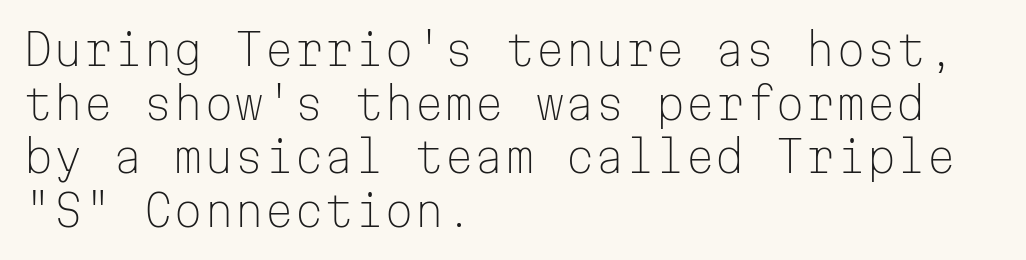
The image shows 43 px light sans-serif type, upright, monospaced; set left-aligned, normal line spacing (1.25x), normal letter spacing, not underlined; low stroke contrast and a medium x-height.
